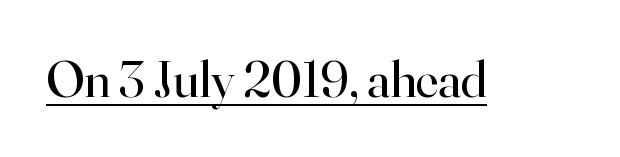
Q: Is the text bold? A: No.
Q: Is the text italic (slanted)? A: No, it is upright.
Q: Is the typeface a serif or a sans-serif typeface? A: Serif.
Q: Is the text underlined? A: Yes.
Q: Is the spacing between letters normal or unusually wide? A: Normal.
Q: Width (condensed, normal, or wide)? A: Normal.
Q: Stroke contrast? A: High.
Q: x-height? A: Small.
Q: Monospaced? A: No.
